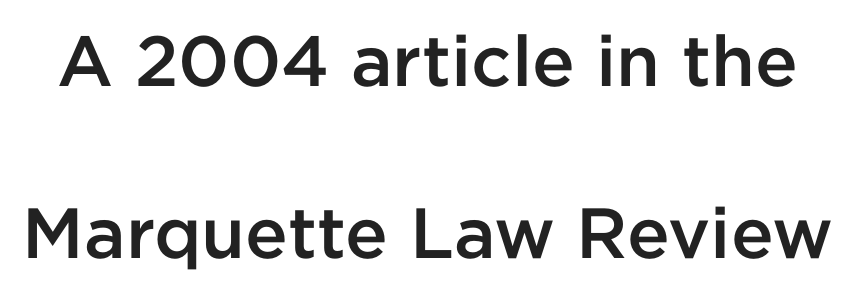
Q: Is the text bold? A: Semi-bold.
Q: Is the text italic (slanted)? A: No, it is upright.
Q: Is the typeface a serif or a sans-serif typeface? A: Sans-serif.
Q: Is the text underlined? A: No.
Q: Is the spacing between letters normal or unusually wide? A: Normal.
Q: Is the spacing between lines tight, normal or loose? A: Loose.
Q: Width (condensed, normal, or wide)? A: Normal.
Q: Stroke contrast? A: Low.
Q: x-height? A: Medium.
Q: Monospaced? A: No.
